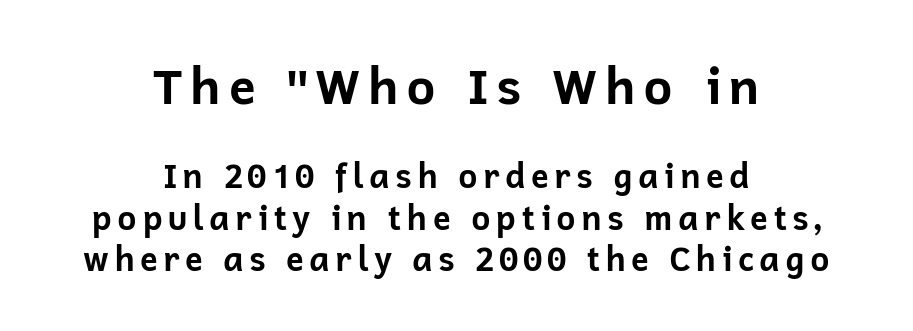
{"serif": "no", "italic": "no", "bold": "yes", "weight": "bold", "width": "normal", "stroke_contrast": "low", "x_height": "medium", "monospaced": "no", "underline": "no", "align": "center", "line_spacing": "normal", "line_spacing_ratio": 1.26, "larger_block": "first", "size_ratio": 1.52, "glyph_px": 50}
